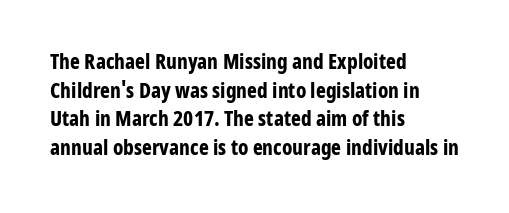
Notice how descenders clear the ascenders below comfortably — that's standard leading. Clear beneath every line of the passage. These lines are set flush left with a ragged right edge. The type sits square on the baseline with zero lean. Each word holds together tightly as a unit, with standard inter-letter gaps.
